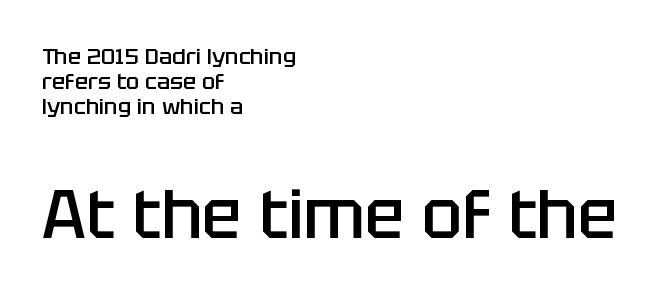
Q: Is the text bold? A: Semi-bold.
Q: Is the text italic (slanted)? A: No, it is upright.
Q: Is the typeface a serif or a sans-serif typeface? A: Sans-serif.
Q: Is the text underlined? A: No.
Q: How is the paragraph aligned? A: Left-aligned.
Q: Is the spacing between letters normal or unusually wide? A: Normal.
Q: Is the spacing between lines tight, normal or loose? A: Tight.
Q: Which block of text is set in a larger size, the first (top) or the second (bottom)? A: The second (bottom) one.
Q: Width (condensed, normal, or wide)? A: Normal.
Q: Stroke contrast? A: Low.
Q: x-height? A: Large.
Q: Monospaced? A: No.
